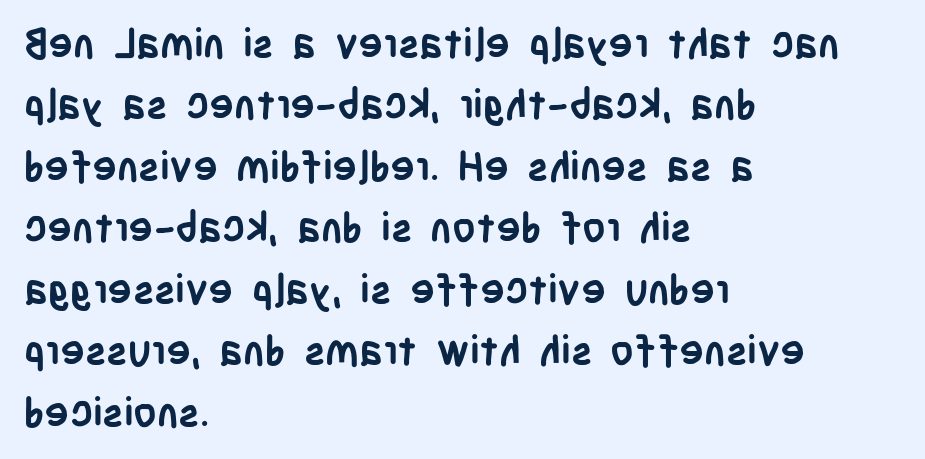
The image shows 41 px semibold, condensed sans-serif type, upright; set left-aligned, normal line spacing (1.5x), normal letter spacing, not underlined; low stroke contrast and a large x-height.
